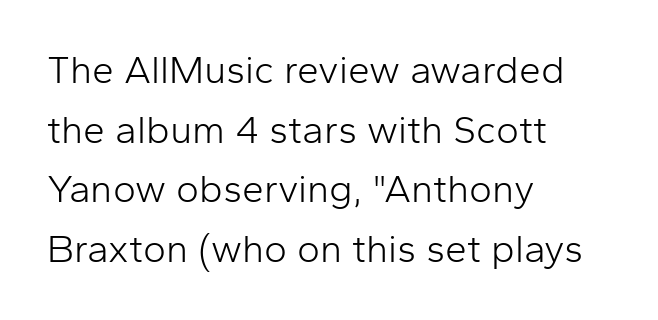
Q: Is the text bold? A: No.
Q: Is the text italic (slanted)? A: No, it is upright.
Q: Is the typeface a serif or a sans-serif typeface? A: Sans-serif.
Q: Is the text underlined? A: No.
Q: How is the paragraph aligned? A: Left-aligned.
Q: Is the spacing between letters normal or unusually wide? A: Normal.
Q: Is the spacing between lines tight, normal or loose? A: Normal.
Q: Width (condensed, normal, or wide)? A: Normal.
Q: Stroke contrast? A: Low.
Q: x-height? A: Medium.
Q: Monospaced? A: No.
